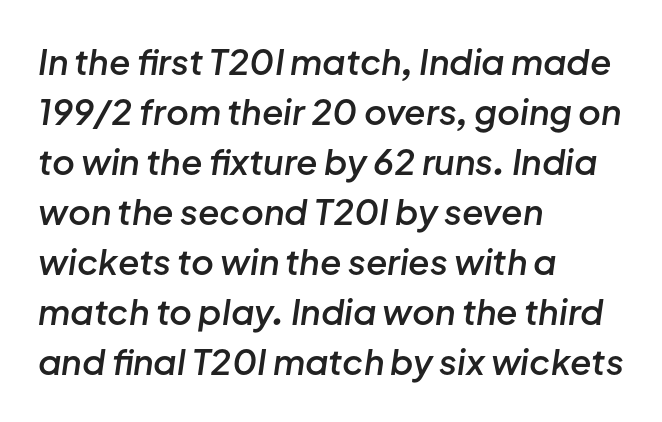
{"italic": "yes", "lean": "right", "slant_degrees": 8, "bold": "semi", "weight": "semibold", "width": "normal", "stroke_contrast": "low", "x_height": "medium", "monospaced": "no", "underline": "no", "align": "left", "line_spacing": "normal", "line_spacing_ratio": 1.43, "letter_spacing": "normal", "letter_spacing_em": 0.0, "glyph_px": 35}
